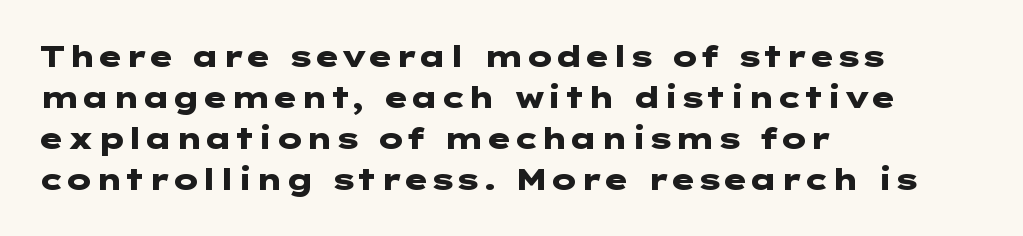
The image shows 29 px heavy, wide sans-serif type, upright; set left-aligned, normal line spacing (1.41x), normal letter spacing, not underlined; low stroke contrast and a medium x-height.
